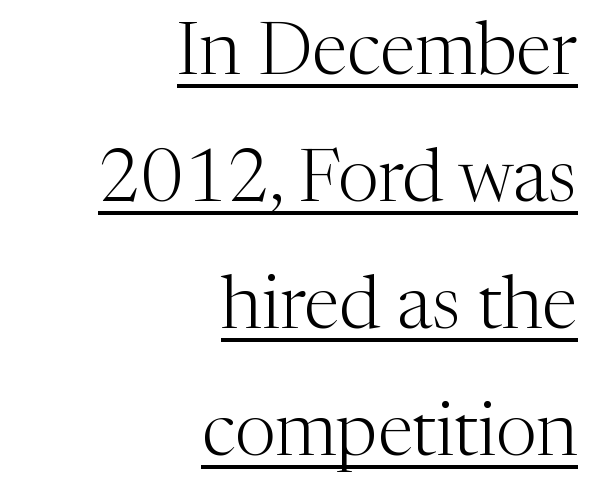
The image shows 73 px light serif type, upright; set right-aligned, line spacing 1.74x, normal letter spacing, underlined; medium stroke contrast and a medium x-height.
